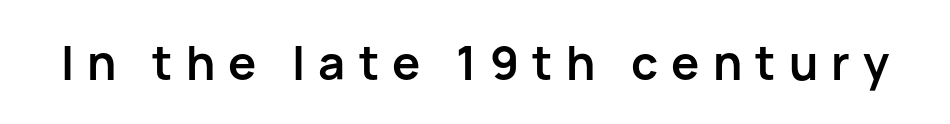
Typographically, this falls in the sans-serif category. If you drew a line through each stem, it would be perfectly vertical. The rendering uses a bold face; every stroke is thick and dark. Has an underline been added? It has not. Varying glyph widths throughout — classic text-font behaviour.
